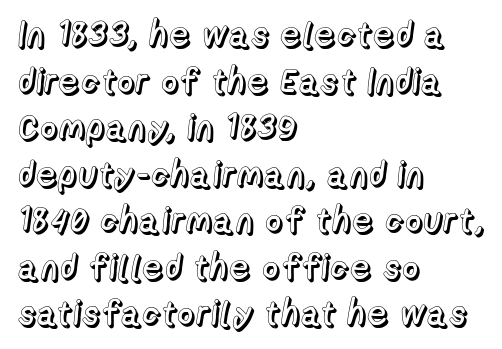
Students, observe: this is what conventionally led text looks like. Character widths vary here, with narrow letters taking less room than wide ones. Plain, unruled lines of type. There is no visible air inserted between adjacent glyphs. Leftover space on each line is placed entirely after the last word.
